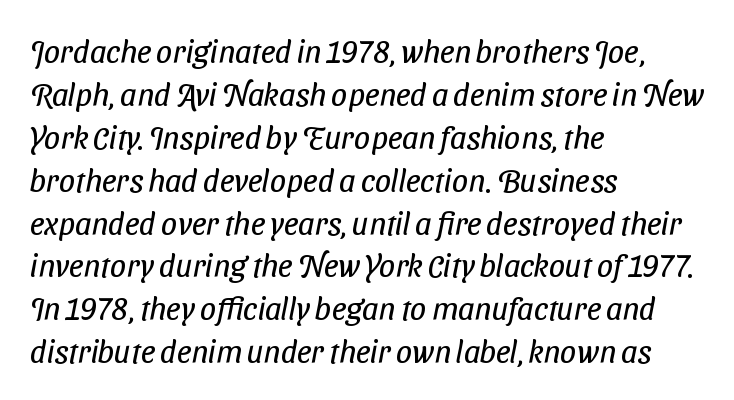
The image shows 32 px regular-weight, condensed sans-serif type; set left-aligned, normal line spacing (1.34x), normal letter spacing, not underlined; low stroke contrast and a medium x-height.
